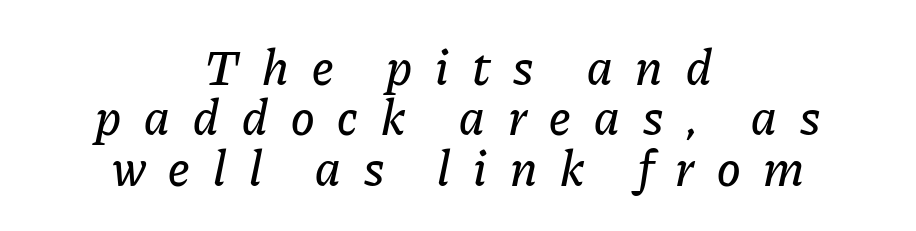
The image shows 50 px text type, italic (leaning right); set centered, tight line spacing (1.01x), unusually wide letter spacing (+0.46 em), not underlined; low stroke contrast and a medium x-height.
